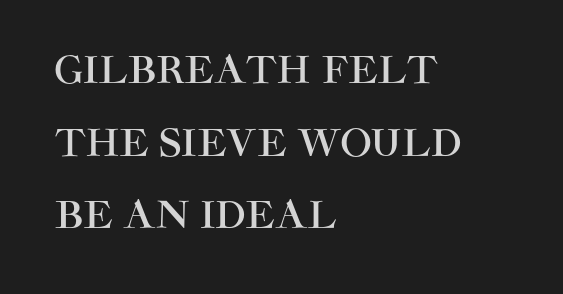
The image shows 37 px sans-serif type, upright; set left-aligned, loose line spacing (1.96x), normal letter spacing, not underlined; high stroke contrast and a large x-height.
